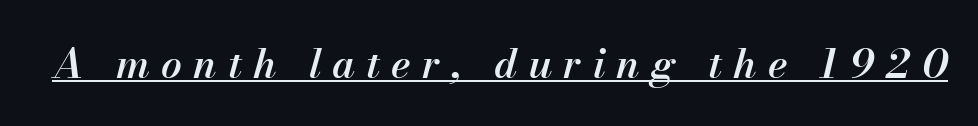
The glyphs look as if they've been sheared to an angle. Caption: lettering with a line underneath. In terms of weight, the rendering is demibold, just under bold. The gaps between neighbouring characters are conspicuously large. You could not count columns in this text — the font is proportionally spaced.
